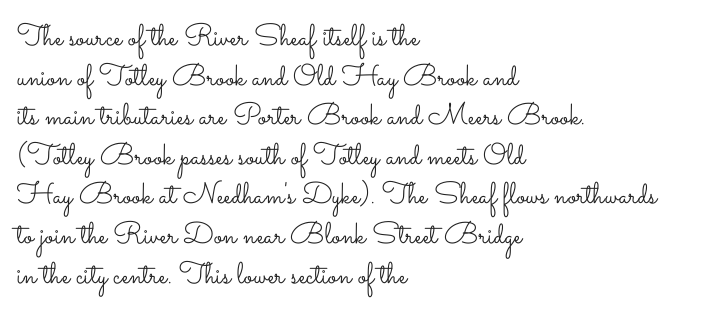
{"bold": "no", "weight": "light", "width": "wide", "stroke_contrast": "low", "x_height": "small", "monospaced": "no", "underline": "no", "align": "left", "line_spacing": "normal", "line_spacing_ratio": 1.32, "letter_spacing": "normal", "letter_spacing_em": 0.0, "glyph_px": 30}
